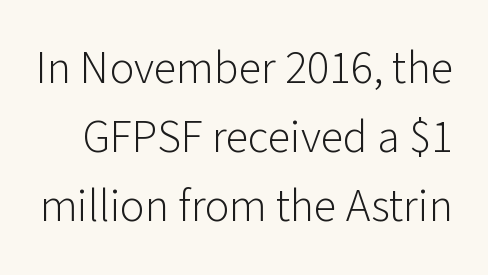
Q: Is the text bold? A: No.
Q: Is the text italic (slanted)? A: No, it is upright.
Q: Is the typeface a serif or a sans-serif typeface? A: Sans-serif.
Q: Is the text underlined? A: No.
Q: Is the spacing between letters normal or unusually wide? A: Normal.
Q: Is the spacing between lines tight, normal or loose? A: Normal.
Q: Width (condensed, normal, or wide)? A: Normal.
Q: Stroke contrast? A: Low.
Q: x-height? A: Medium.
Q: Monospaced? A: No.
